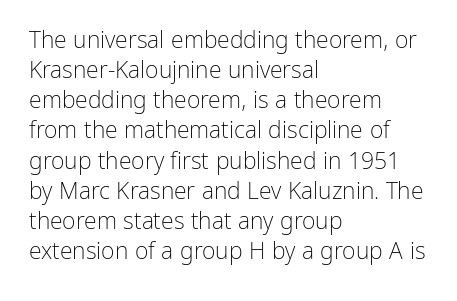
Q: Is the text bold? A: No.
Q: Is the text italic (slanted)? A: No, it is upright.
Q: Is the text underlined? A: No.
Q: How is the paragraph aligned? A: Left-aligned.
Q: Is the spacing between letters normal or unusually wide? A: Normal.
Q: Is the spacing between lines tight, normal or loose? A: Normal.
